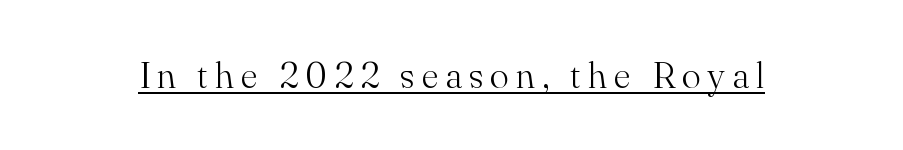
The image shows 36 px light serif type, upright; set underlined; medium stroke contrast and a small x-height.
